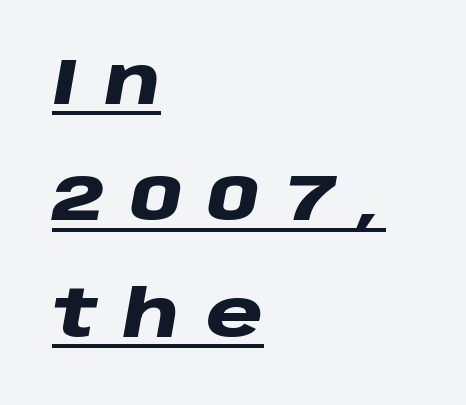
Tracking value appears strongly positive — letters spread wide. The passage shown leans; its letterforms are oblique. Compared with a centered layout, this one pins lines to the left instead. What decoration does the sample have? An underline. Chunky letters — that's bold for sure.
